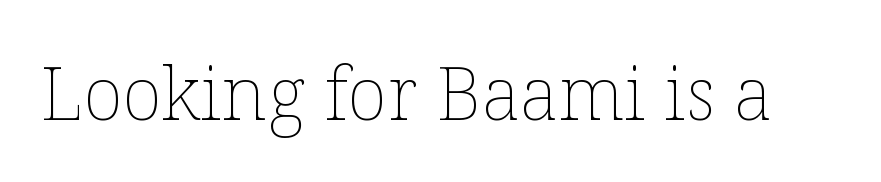
{"italic": "no", "bold": "no", "weight": "thin", "width": "normal", "stroke_contrast": "low", "x_height": "medium", "monospaced": "no", "underline": "no", "letter_spacing": "normal", "letter_spacing_em": 0.0, "glyph_px": 74}
